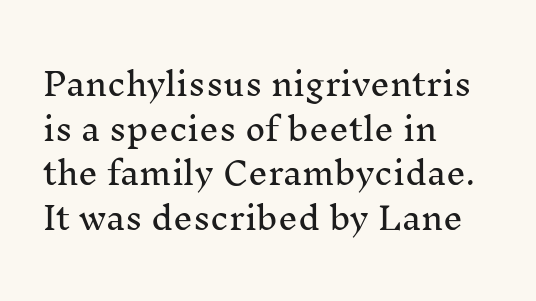
The image shows 31 px serif type, upright; set left-aligned, normal line spacing (1.44x), normal letter spacing, not underlined; medium stroke contrast and a medium x-height.
